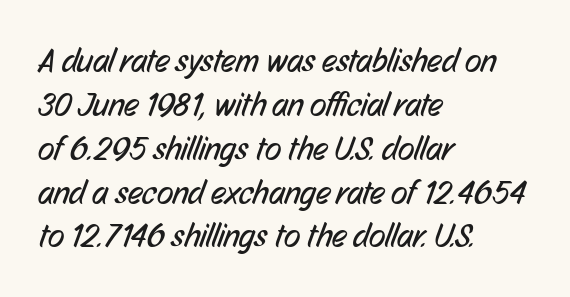
{"serif": "no", "bold": "no", "weight": "regular", "width": "condensed", "stroke_contrast": "low", "x_height": "medium", "monospaced": "no", "underline": "no", "align": "left", "line_spacing": "normal", "line_spacing_ratio": 1.29, "letter_spacing": "normal", "letter_spacing_em": 0.0, "glyph_px": 34}
